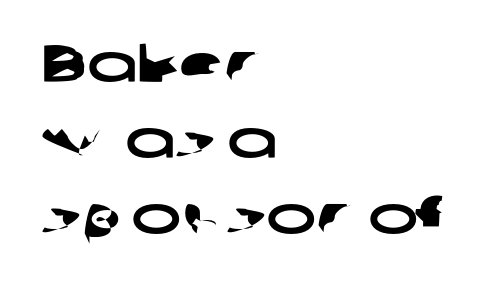
The image shows 53 px wide sans-serif type; set left-aligned, normal line spacing (1.43x), normal letter spacing, not underlined; low stroke contrast and a medium x-height.
